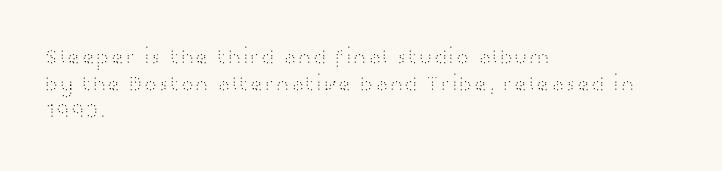
Honestly, the letter spacing is just normal — you wouldn't notice it. A student would call this left alignment; a typographer would say flush left, rag right. The font sits on the lighter half of the weight spectrum, regular included. Just letters on the line, the space beneath them empty.
